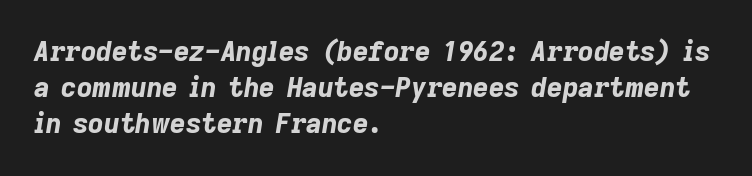
The setting favours the left margin, as ordinary paragraphs usually do. How are the letters spaced? Ordinarily, with no added tracking. Unmarked baselines from the first word to the last. Line spacing here is normal. It's the slanting kind of type.
